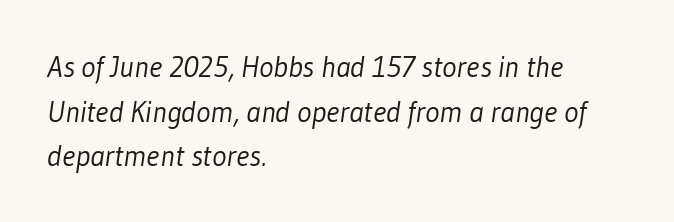
{"serif": "no", "bold": "no", "weight": "light", "width": "condensed", "stroke_contrast": "low", "x_height": "medium", "monospaced": "no", "underline": "no", "align": "left", "line_spacing": "normal", "line_spacing_ratio": 1.49, "letter_spacing": "normal", "letter_spacing_em": 0.0, "glyph_px": 30}
